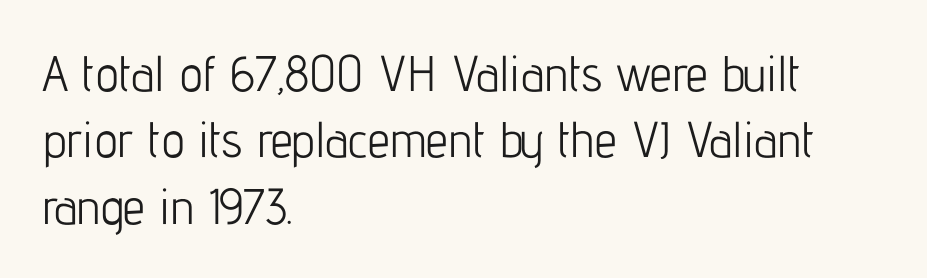
{"serif": "no", "italic": "no", "bold": "no", "weight": "light", "width": "condensed", "stroke_contrast": "low", "x_height": "medium", "monospaced": "no", "underline": "no", "align": "left", "line_spacing": "normal", "line_spacing_ratio": 1.33, "letter_spacing": "normal", "letter_spacing_em": 0.0, "glyph_px": 50}
